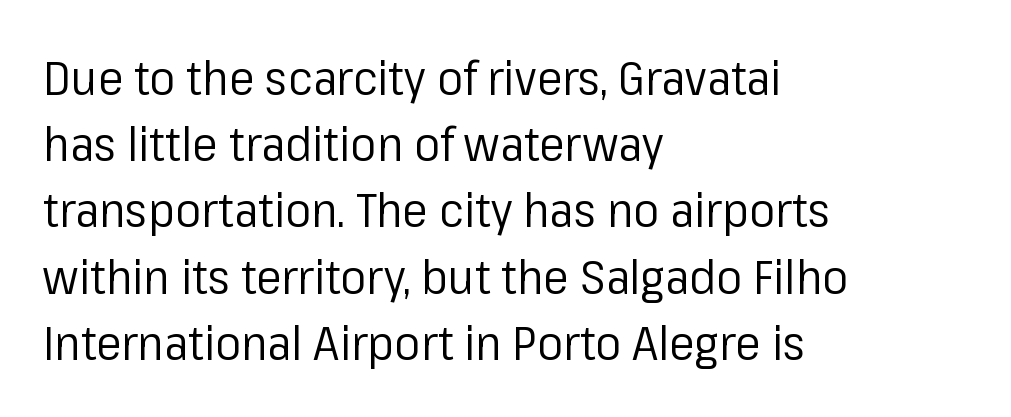
The image shows 48 px regular-weight sans-serif type, upright; set left-aligned, normal line spacing (1.38x), normal letter spacing, not underlined; low stroke contrast and a medium x-height.
